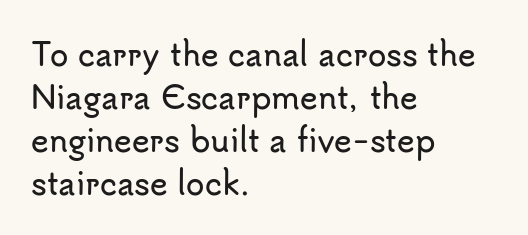
Q: Is the text italic (slanted)? A: No, it is upright.
Q: Is the typeface a serif or a sans-serif typeface? A: Sans-serif.
Q: Is the text underlined? A: No.
Q: How is the paragraph aligned? A: Left-aligned.
Q: Is the spacing between letters normal or unusually wide? A: Normal.
Q: Is the spacing between lines tight, normal or loose? A: Normal.
Q: Width (condensed, normal, or wide)? A: Normal.
Q: Stroke contrast? A: Low.
Q: x-height? A: Small.
Q: Monospaced? A: No.
